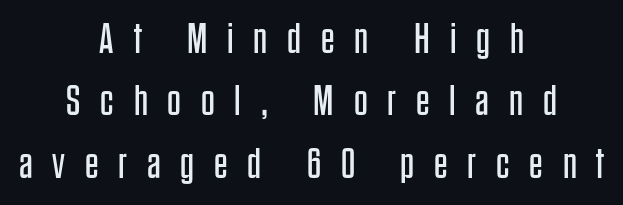
Both edges are ragged and mirror each other, which tells us the setting is centered. Inter-character spacing is expanded well beyond the font's built-in metrics. Are there feet on the stems? There aren't — it's a sans. Does the lettering tilt? It doesn't — this is upright.
